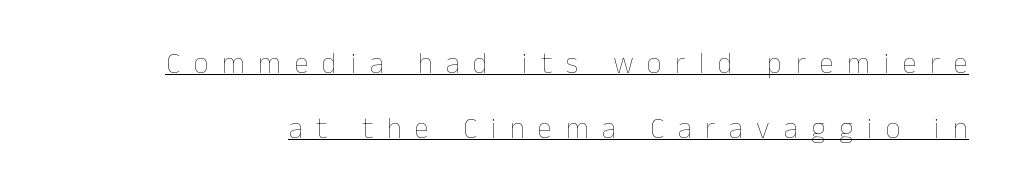
{"italic": "no", "bold": "no", "weight": "thin", "width": "normal", "stroke_contrast": "low", "x_height": "medium", "monospaced": "no", "underline": "yes", "line_spacing": "loose", "line_spacing_ratio": 2.24, "letter_spacing": "wide", "letter_spacing_em": 0.47, "glyph_px": 29}
